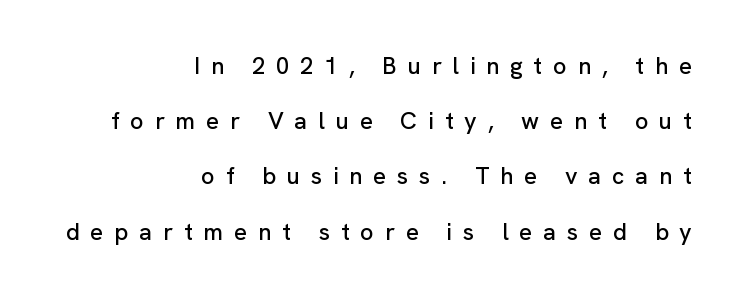
{"italic": "no", "underline": "no", "align": "right", "line_spacing": "loose", "line_spacing_ratio": 2.3, "letter_spacing": "wide", "letter_spacing_em": 0.45, "glyph_px": 24}
